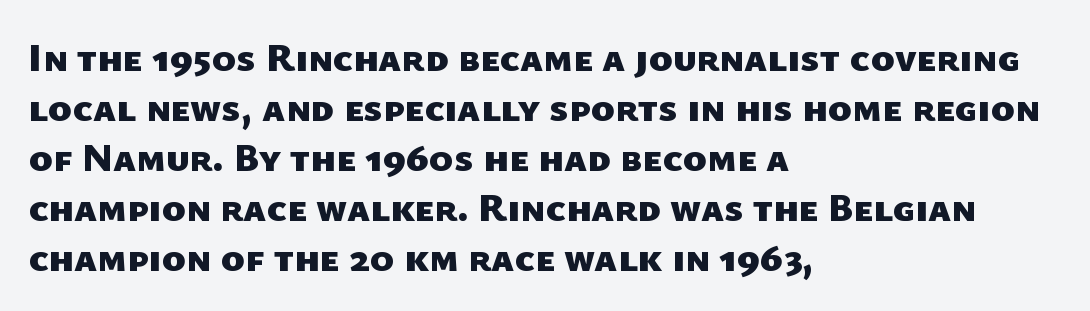
{"serif": "no", "bold": "yes", "weight": "heavy", "width": "normal", "stroke_contrast": "low", "x_height": "medium", "monospaced": "no", "underline": "no", "align": "left", "line_spacing": "normal", "line_spacing_ratio": 1.25, "letter_spacing": "normal", "letter_spacing_em": 0.0, "glyph_px": 40}
